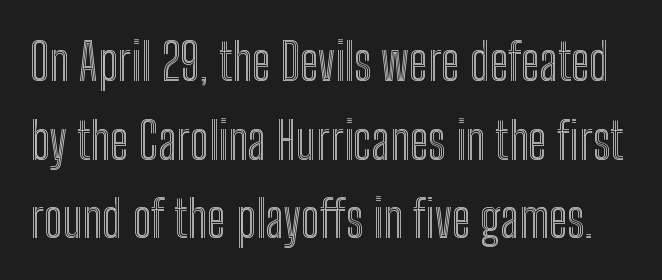
Here the designer chose a conventional face with non-uniform glyph widths. Look at the tracking — it's just the regular setting, nothing added. Glance below the letters and you will spot only blank space. Designer's note — italics off, roman on. Compared with typical paragraphs, the rows here are spaced about the same.
